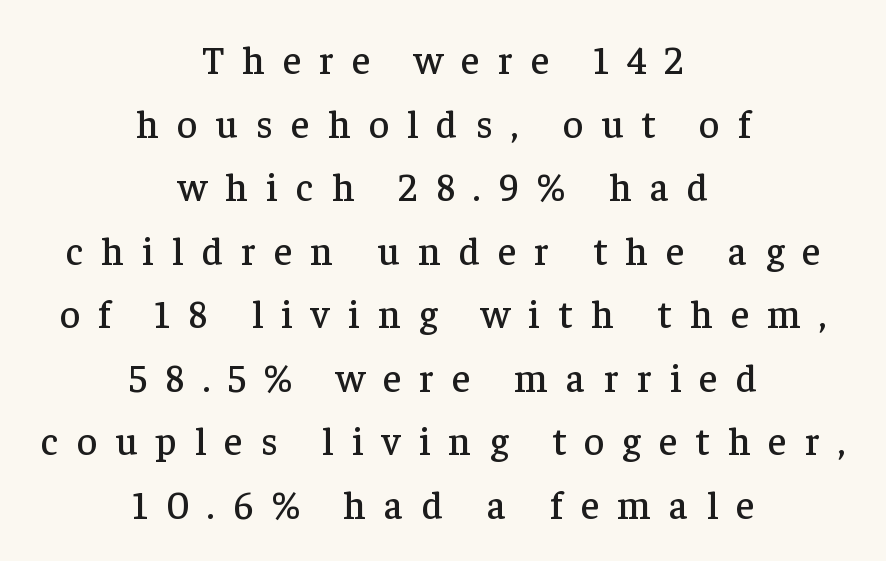
The image shows 39 px serif type, upright; set centered, normal line spacing (1.63x), unusually wide letter spacing (+0.47 em), not underlined; low stroke contrast and a medium x-height.
